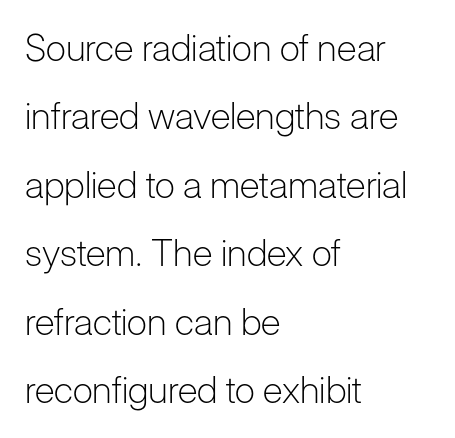
The image shows 37 px light sans-serif type, upright; set left-aligned, line spacing 1.85x, normal letter spacing, not underlined; low stroke contrast and a medium x-height.
